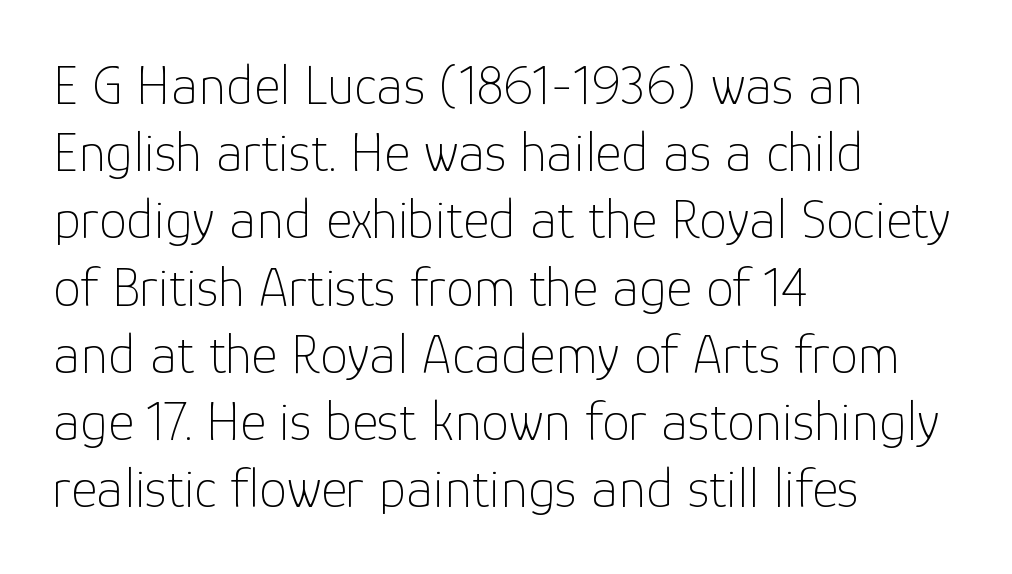
Q: Is the text bold? A: No.
Q: Is the text italic (slanted)? A: No, it is upright.
Q: Is the typeface a serif or a sans-serif typeface? A: Sans-serif.
Q: Is the text underlined? A: No.
Q: How is the paragraph aligned? A: Left-aligned.
Q: Is the spacing between letters normal or unusually wide? A: Normal.
Q: Width (condensed, normal, or wide)? A: Normal.
Q: Stroke contrast? A: Low.
Q: x-height? A: Medium.
Q: Monospaced? A: No.
